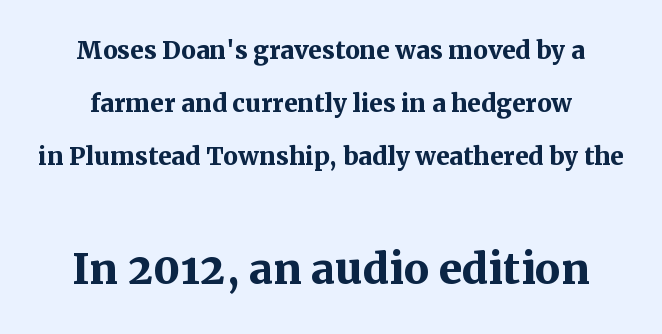
Regarding leading, the lines here are spaced in the standard way. Are there feet on the stems? There are — it's a serif. Caption: bold face, heavy strokes. The letters stand upright; this is a roman face.
